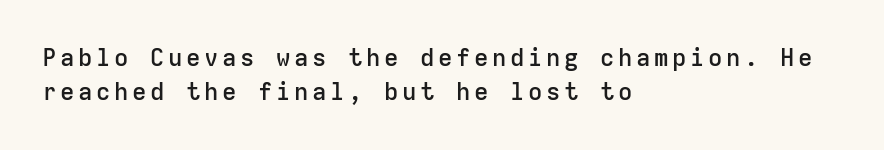
The image shows 24 px text type, upright; set left-aligned, normal line spacing (1.43x), not underlined.
